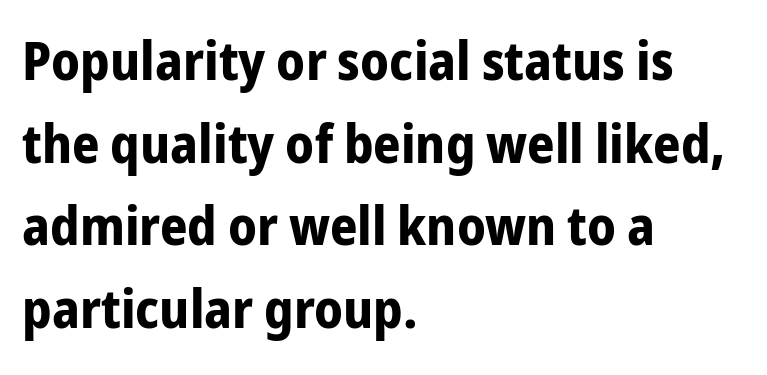
Q: Is the text bold? A: Yes.
Q: Is the text italic (slanted)? A: No, it is upright.
Q: Is the typeface a serif or a sans-serif typeface? A: Sans-serif.
Q: Is the text underlined? A: No.
Q: How is the paragraph aligned? A: Left-aligned.
Q: Is the spacing between letters normal or unusually wide? A: Normal.
Q: Is the spacing between lines tight, normal or loose? A: Normal.
Q: Width (condensed, normal, or wide)? A: Condensed.
Q: Stroke contrast? A: Low.
Q: x-height? A: Medium.
Q: Monospaced? A: No.
